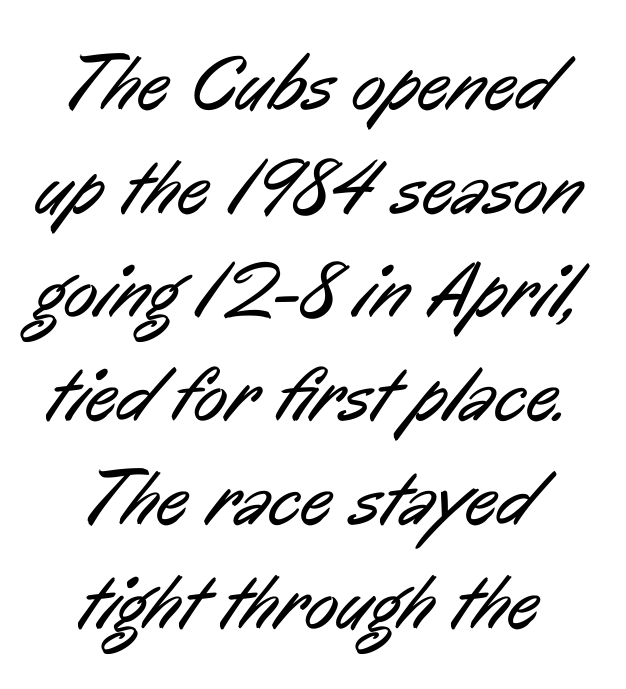
{"serif": "no", "bold": "no", "weight": "regular", "width": "condensed", "stroke_contrast": "low", "x_height": "medium", "monospaced": "no", "underline": "no", "align": "center", "line_spacing": "normal", "line_spacing_ratio": 1.33, "letter_spacing": "normal", "letter_spacing_em": 0.0, "glyph_px": 78}
